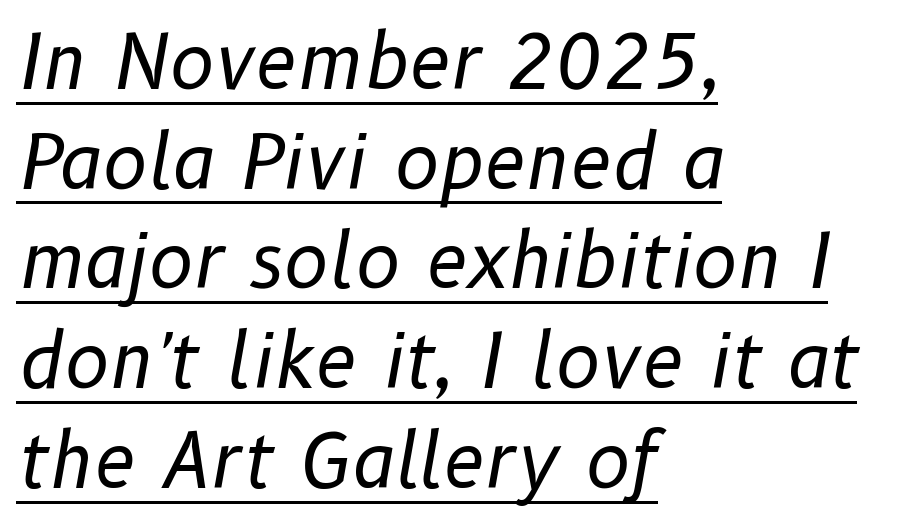
Q: Is the text bold? A: No.
Q: Is the text italic (slanted)? A: Yes, it leans right by about 10 degrees.
Q: Is the text underlined? A: Yes.
Q: How is the paragraph aligned? A: Left-aligned.
Q: Is the spacing between letters normal or unusually wide? A: Normal.
Q: Is the spacing between lines tight, normal or loose? A: Normal.
Q: Width (condensed, normal, or wide)? A: Normal.
Q: Stroke contrast? A: Low.
Q: x-height? A: Medium.
Q: Monospaced? A: No.
